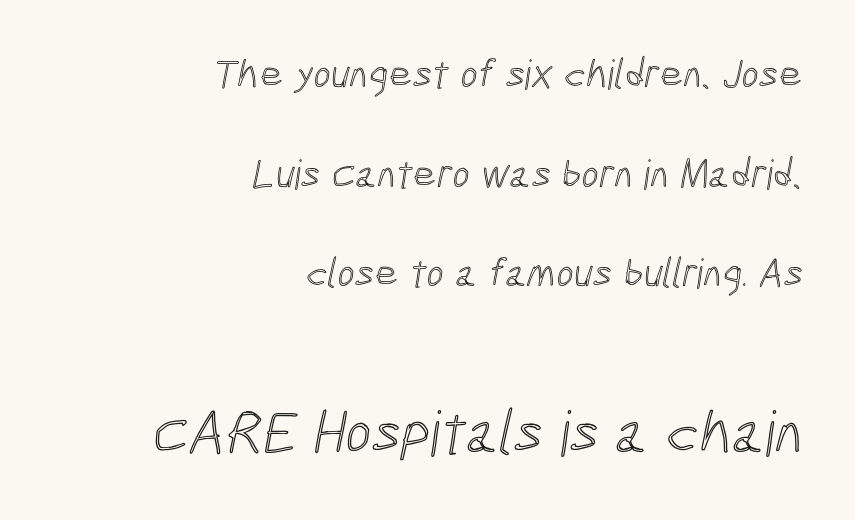
{"width": "condensed", "x_height": "medium", "monospaced": "no", "underline": "no", "align": "right", "line_spacing": "loose", "line_spacing_ratio": 2.43, "letter_spacing": "normal", "letter_spacing_em": 0.0, "larger_block": "second", "size_ratio": 1.51, "glyph_px": 62}
